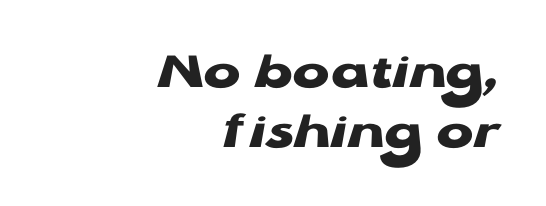
The image shows 55 px heavy, wide sans-serif type, upright; set right-aligned, tight line spacing (1.09x), normal letter spacing, not underlined; low stroke contrast and a medium x-height.
